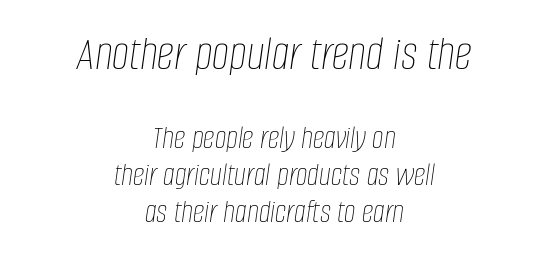
The rendering shrinks the type as you move from the upper chunk to the lower. The glyphs are unaccompanied by any horizontal stroke below them. Tall strokes in this sample are angled rather than plumb. The line texture is even and compact thanks to regular tracking. Caption: multi-line text, centered on the measure.
